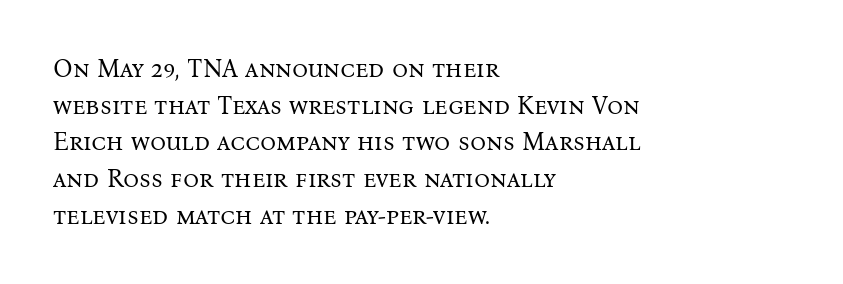
The image shows 25 px text type, upright; set left-aligned, normal line spacing (1.47x), normal letter spacing, not underlined.
